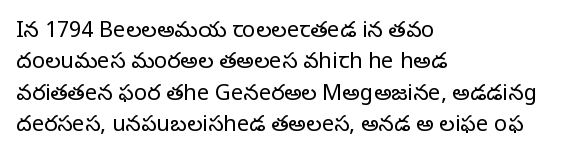
The line-height multiplier appears to be the usual default. The ragged edge is on the right, which tells us the setting is flush left. A typesetter would mark this as roman, not italic. This sample uses plain, unmodified letter spacing. No letter is thick-stroked: the sample isn't bold.
